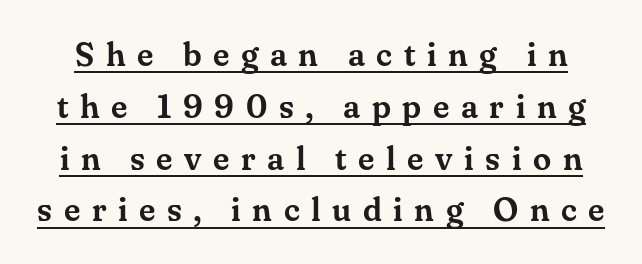
The image shows 33 px serif type, upright; set normal line spacing (1.57x), unusually wide letter spacing (+0.35 em), underlined; medium stroke contrast and a small x-height.
